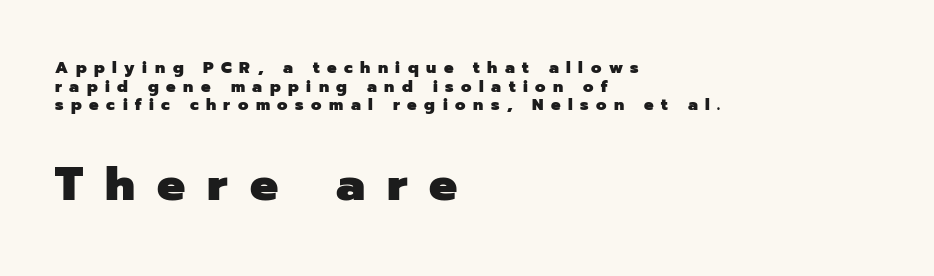
A student would call this left alignment; a typographer would say flush left, rag right. The gap between lines stays unmarked. A typesetter would call this heavily tracked-out type. These lines were composed using upright roman letters. The glyphs in this specimen are sans serif. The characters look thick and weighty, a clear bold.
